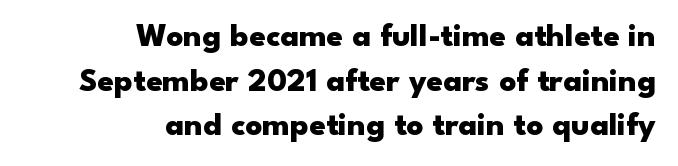
{"serif": "no", "italic": "no", "bold": "yes", "weight": "heavy", "width": "wide", "stroke_contrast": "low", "x_height": "small", "monospaced": "no", "underline": "no", "align": "right", "line_spacing": "normal", "line_spacing_ratio": 1.35, "letter_spacing": "normal", "letter_spacing_em": 0.0, "glyph_px": 33}
